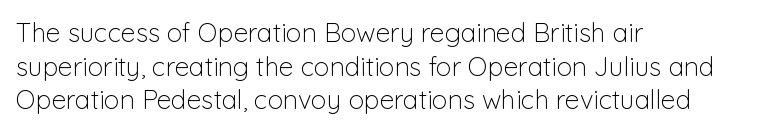
{"italic": "no", "bold": "no", "underline": "no", "align": "left", "line_spacing": "normal", "line_spacing_ratio": 1.29, "letter_spacing": "normal", "letter_spacing_em": 0.0, "glyph_px": 26}
